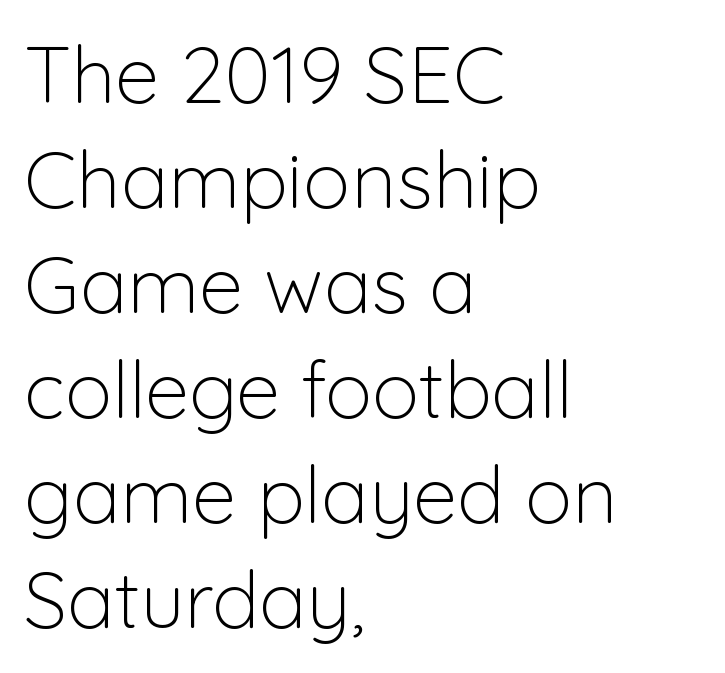
{"serif": "no", "italic": "no", "bold": "no", "weight": "light", "width": "normal", "stroke_contrast": "low", "x_height": "medium", "monospaced": "no", "underline": "no", "align": "left", "line_spacing": "normal", "line_spacing_ratio": 1.33, "letter_spacing": "normal", "letter_spacing_em": 0.0, "glyph_px": 79}
